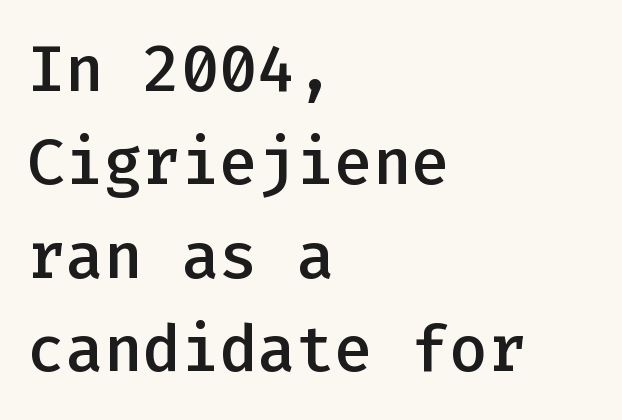
The image shows 64 px semibold sans-serif type, upright, monospaced; set left-aligned, normal line spacing (1.46x), normal letter spacing, not underlined; low stroke contrast and a medium x-height.
